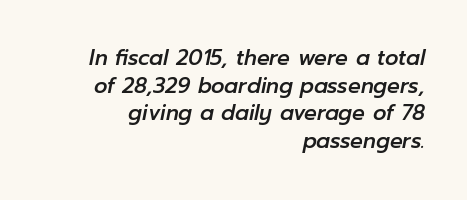
Nothing unusual about the tracking: characters are spaced as the font intends. This sample uses an oblique cut, with every glyph tilted off the vertical. Line ends are locked; line starts wander. The zone under the glyphs is completely vacant.
